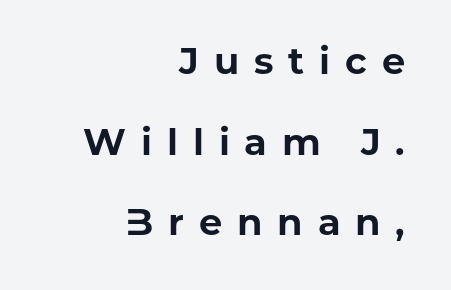
Q: Is the text bold? A: Yes.
Q: Is the text italic (slanted)? A: No, it is upright.
Q: Is the typeface a serif or a sans-serif typeface? A: Sans-serif.
Q: Is the text underlined? A: No.
Q: How is the paragraph aligned? A: Right-aligned.
Q: Is the spacing between letters normal or unusually wide? A: Unusually wide.
Q: Is the spacing between lines tight, normal or loose? A: Loose.
Q: Width (condensed, normal, or wide)? A: Normal.
Q: Stroke contrast? A: Low.
Q: x-height? A: Medium.
Q: Monospaced? A: No.
